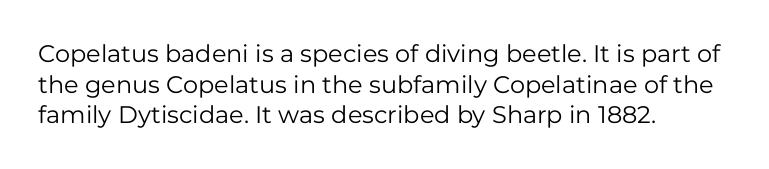
The image shows 24 px text type, upright; set left-aligned, normal line spacing (1.28x), normal letter spacing, not underlined.
